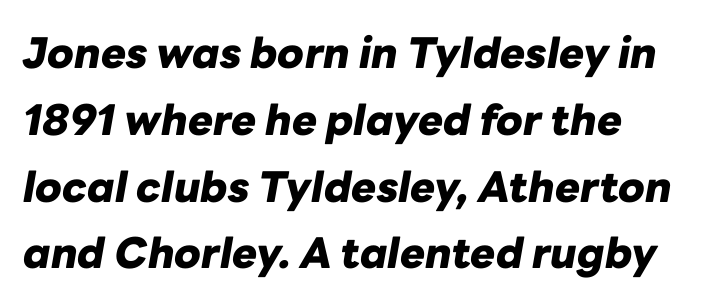
{"italic": "yes", "lean": "right", "slant_degrees": 10, "bold": "yes", "weight": "heavy", "width": "normal", "stroke_contrast": "low", "x_height": "medium", "monospaced": "no", "underline": "no", "line_spacing": "normal", "line_spacing_ratio": 1.59, "letter_spacing": "normal", "letter_spacing_em": 0.0, "glyph_px": 42}
